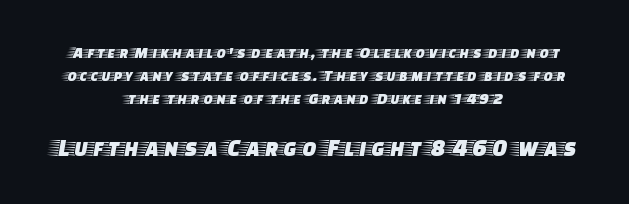
Visually the block forms a symmetrical silhouette, jagged on both flanks. The rendering keeps characters at their native spacing. Has an underline been added? It has not. Between these two stacked blocks, the lower one wins on size.
